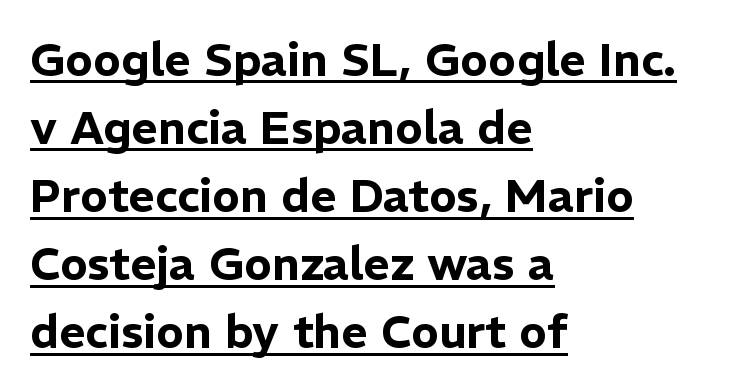
Glance below the letters and you will spot a drawn line. It's the straight-up-and-down kind of type. Compared with typical paragraphs, the rows here are spaced about the same. Do the characters align in a grid? No, the font is proportional. Leftover space on each line is placed entirely after the last word.
